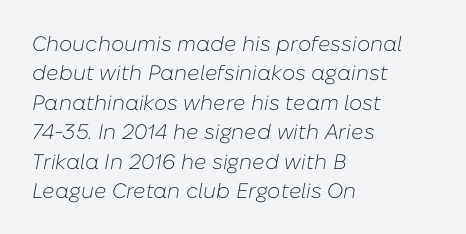
{"italic": "yes", "lean": "right", "slant_degrees": 10, "bold": "no", "underline": "no", "align": "left", "line_spacing": "normal", "line_spacing_ratio": 1.4, "letter_spacing": "normal", "letter_spacing_em": 0.0, "glyph_px": 21}
